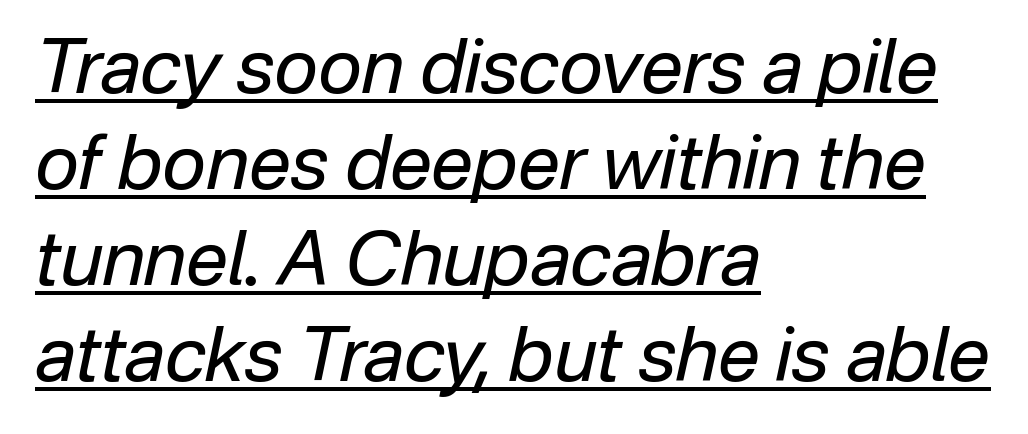
The image shows 75 px regular-weight type, italic (leaning right); set left-aligned, normal line spacing (1.28x), normal letter spacing, underlined; low stroke contrast and a medium x-height.
